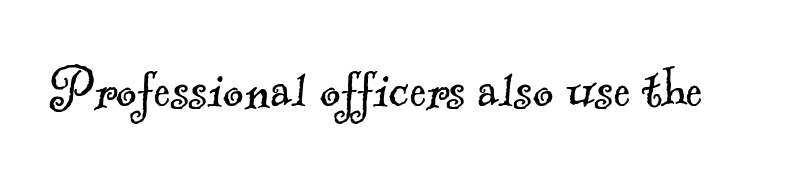
{"serif": "yes", "bold": "no", "weight": "light", "width": "normal", "x_height": "small", "monospaced": "no", "underline": "no", "letter_spacing": "normal", "letter_spacing_em": 0.0, "glyph_px": 64}
